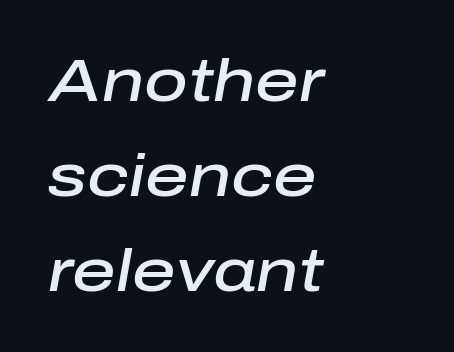
The image shows 60 px semibold type, italic (leaning right); set left-aligned, normal line spacing (1.58x), normal letter spacing, not underlined; low stroke contrast and a medium x-height.
